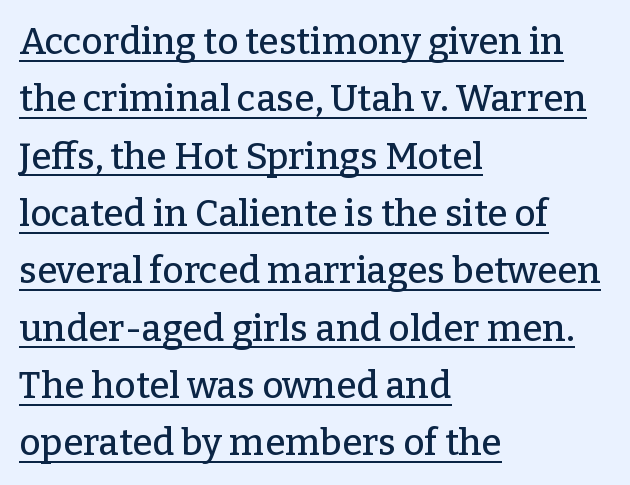
{"serif": "yes", "italic": "no", "width": "normal", "stroke_contrast": "low", "x_height": "medium", "monospaced": "no", "underline": "yes", "align": "left", "line_spacing": "normal", "line_spacing_ratio": 1.55, "letter_spacing": "normal", "letter_spacing_em": 0.0, "glyph_px": 37}
